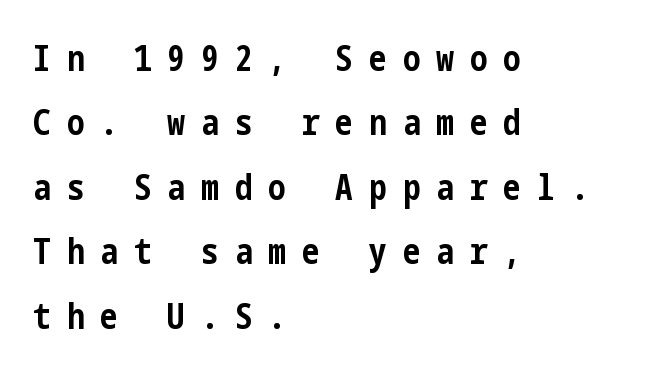
The image shows 35 px bold, condensed sans-serif type, upright; set left-aligned, line spacing 1.84x, unusually wide letter spacing (+0.46 em), not underlined; low stroke contrast and a medium x-height.
